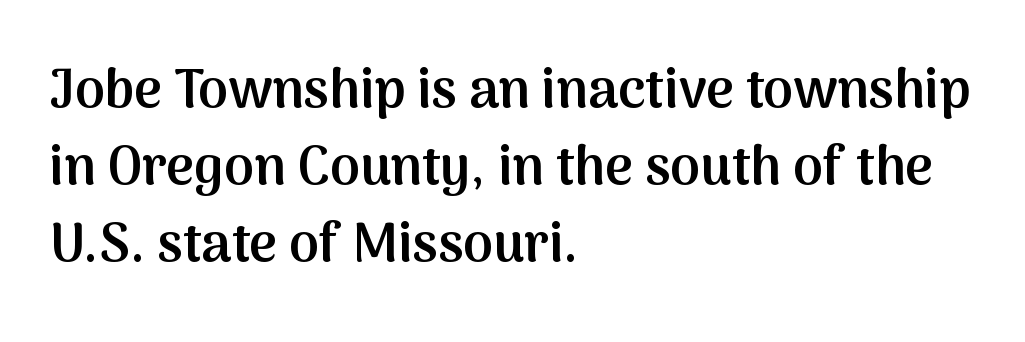
{"serif": "no", "italic": "no", "bold": "semi", "weight": "semibold", "width": "normal", "stroke_contrast": "medium", "x_height": "medium", "monospaced": "no", "underline": "no", "align": "left", "line_spacing": "normal", "line_spacing_ratio": 1.43, "letter_spacing": "normal", "letter_spacing_em": 0.0, "glyph_px": 54}
